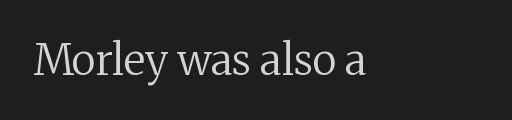
Q: Is the text bold? A: No.
Q: Is the text italic (slanted)? A: No, it is upright.
Q: Is the typeface a serif or a sans-serif typeface? A: Serif.
Q: Is the text underlined? A: No.
Q: How is the paragraph aligned? A: Left-aligned.
Q: Is the spacing between letters normal or unusually wide? A: Normal.
Q: Width (condensed, normal, or wide)? A: Normal.
Q: Stroke contrast? A: Medium.
Q: x-height? A: Medium.
Q: Monospaced? A: No.
